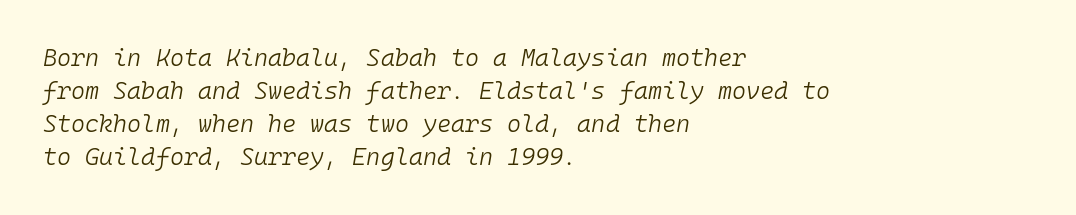
The horizontal fit of the characters is conventional and even. The space between consecutive lines is moderate. Summary of weight: not heavy and not bold. Check under the words: just untouched page.
